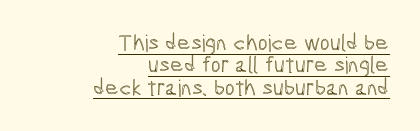
Upright lettering throughout. The string is rendered with underlining switched on. Where is the straight margin? On the right. Inter-character spacing is left at the font's built-in metrics.
